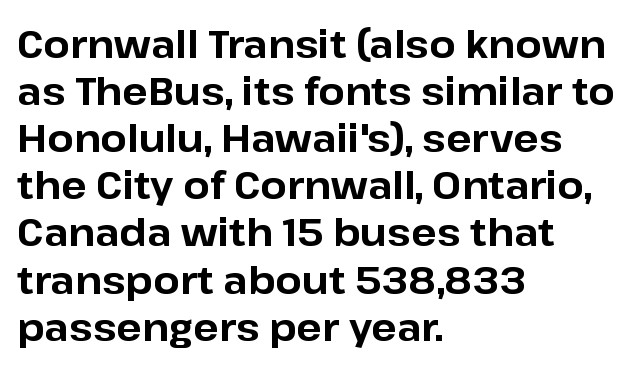
{"serif": "no", "italic": "no", "bold": "yes", "weight": "bold", "width": "normal", "stroke_contrast": "low", "x_height": "medium", "monospaced": "no", "underline": "no", "align": "left", "line_spacing_ratio": 1.24, "letter_spacing": "normal", "letter_spacing_em": 0.0, "glyph_px": 38}
